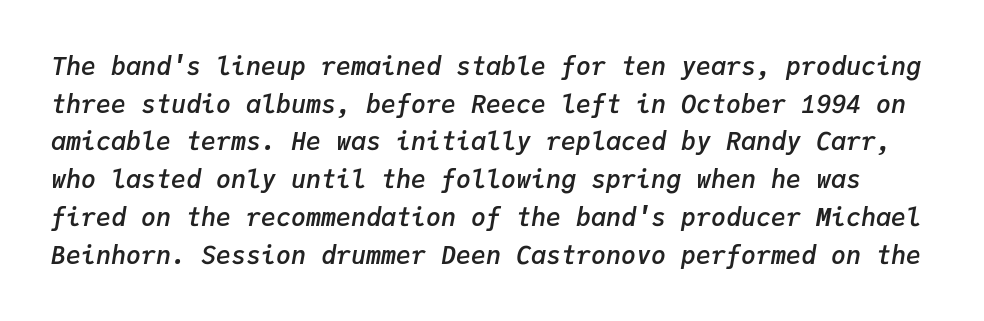
The line-height multiplier appears to be the usual default. Slightly chunky letters — semibold, I'd say, not full bold. Tall strokes in this sample are angled rather than plumb. The face used here is rendered with its standard letterfit.
